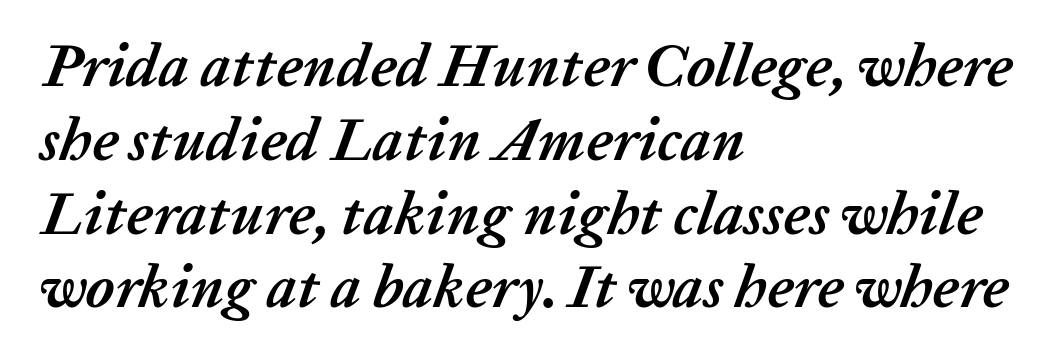
{"italic": "yes", "lean": "right", "slant_degrees": 20, "bold": "yes", "weight": "semibold", "width": "normal", "stroke_contrast": "low", "x_height": "medium", "monospaced": "no", "underline": "no", "align": "left", "line_spacing_ratio": 1.23, "letter_spacing": "normal", "letter_spacing_em": 0.0, "glyph_px": 60}
